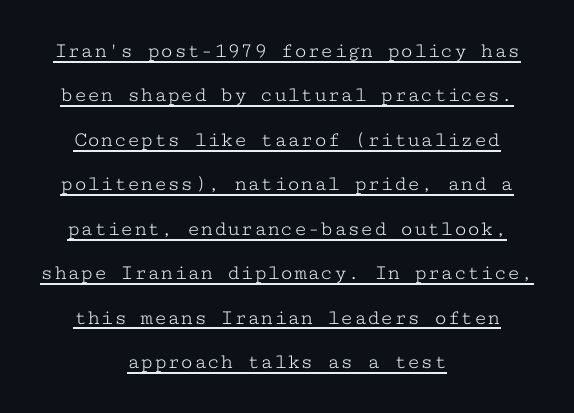
{"italic": "no", "bold": "no", "underline": "yes", "align": "center", "line_spacing": "loose", "line_spacing_ratio": 2.02, "letter_spacing": "normal", "letter_spacing_em": 0.0, "glyph_px": 22}
